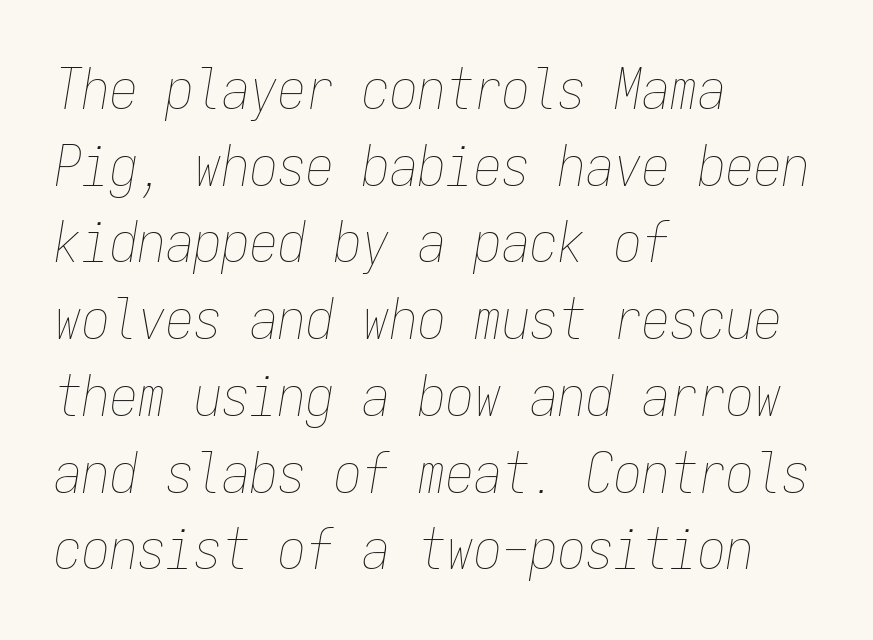
{"italic": "yes", "lean": "right", "slant_degrees": 9, "bold": "no", "weight": "thin", "width": "condensed", "stroke_contrast": "low", "x_height": "medium", "monospaced": "yes", "underline": "no", "align": "left", "line_spacing": "normal", "line_spacing_ratio": 1.37, "letter_spacing": "normal", "letter_spacing_em": 0.0, "glyph_px": 56}
